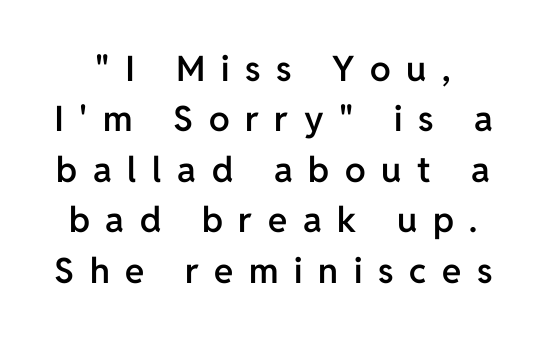
Q: Is the text bold? A: Semi-bold.
Q: Is the text italic (slanted)? A: No, it is upright.
Q: Is the typeface a serif or a sans-serif typeface? A: Sans-serif.
Q: Is the text underlined? A: No.
Q: Is the spacing between letters normal or unusually wide? A: Unusually wide.
Q: Is the spacing between lines tight, normal or loose? A: Normal.
Q: Width (condensed, normal, or wide)? A: Normal.
Q: Stroke contrast? A: Low.
Q: x-height? A: Medium.
Q: Monospaced? A: No.
